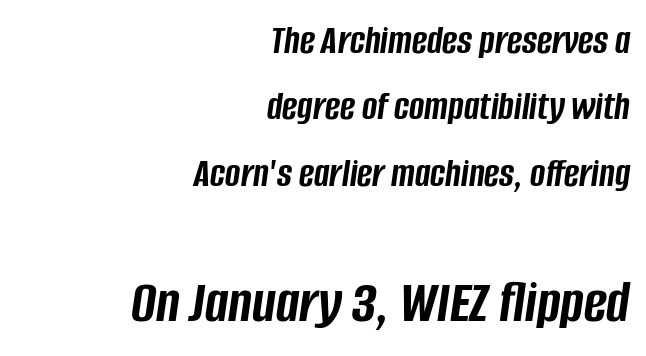
The image shows 62 px semibold, condensed type, italic (leaning right); set right-aligned, normal line spacing (1.62x), normal letter spacing, not underlined; the second (bottom) block is 1.51x larger; low stroke contrast and a large x-height.
